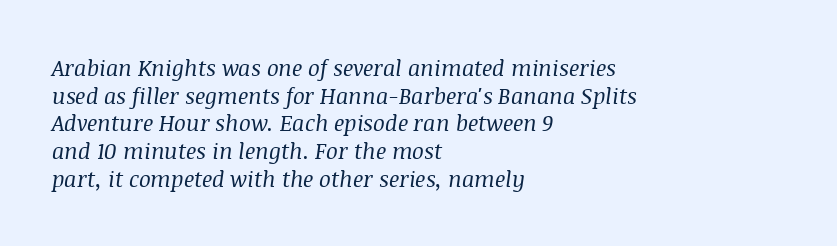
The image shows 22 px text type, italic (leaning right); set left-aligned, normal line spacing (1.26x), normal letter spacing, not underlined.
